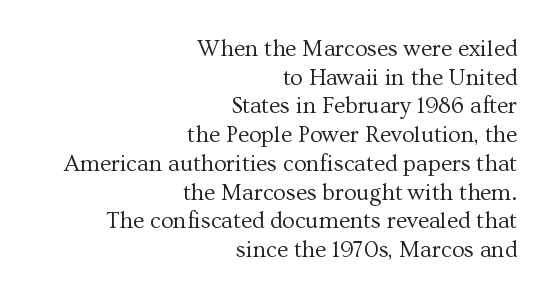
Q: Is the text bold? A: No.
Q: Is the text italic (slanted)? A: No, it is upright.
Q: Is the text underlined? A: No.
Q: How is the paragraph aligned? A: Right-aligned.
Q: Is the spacing between letters normal or unusually wide? A: Normal.
Q: Is the spacing between lines tight, normal or loose? A: Normal.
